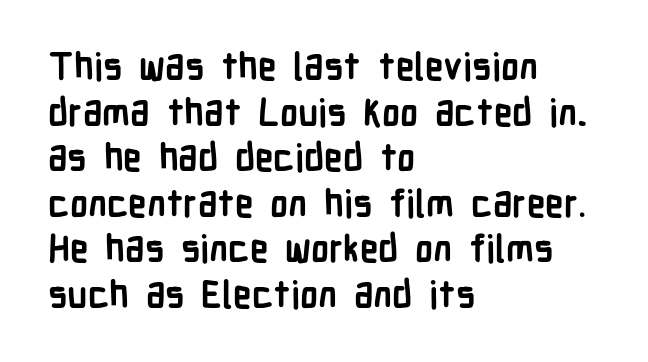
{"serif": "no", "italic": "no", "bold": "yes", "weight": "semibold", "width": "condensed", "stroke_contrast": "low", "x_height": "medium", "monospaced": "no", "underline": "no", "align": "left", "line_spacing_ratio": 1.23, "letter_spacing": "normal", "letter_spacing_em": 0.0, "glyph_px": 37}
